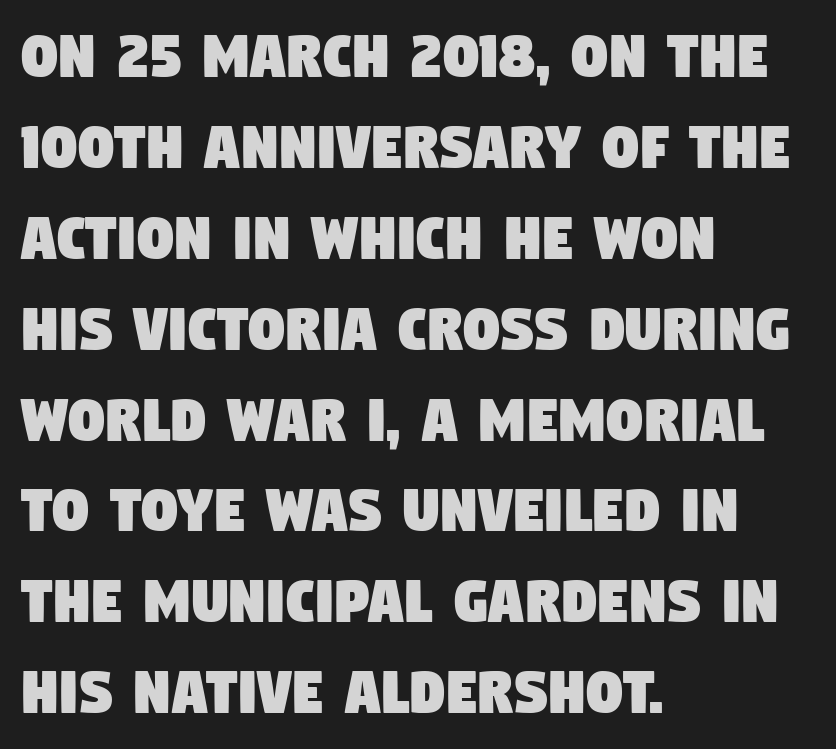
Q: Is the typeface a serif or a sans-serif typeface? A: Sans-serif.
Q: Is the text underlined? A: No.
Q: How is the paragraph aligned? A: Left-aligned.
Q: Is the spacing between letters normal or unusually wide? A: Normal.
Q: Is the spacing between lines tight, normal or loose? A: Normal.
Q: Width (condensed, normal, or wide)? A: Condensed.
Q: Stroke contrast? A: Low.
Q: x-height? A: Large.
Q: Monospaced? A: No.
